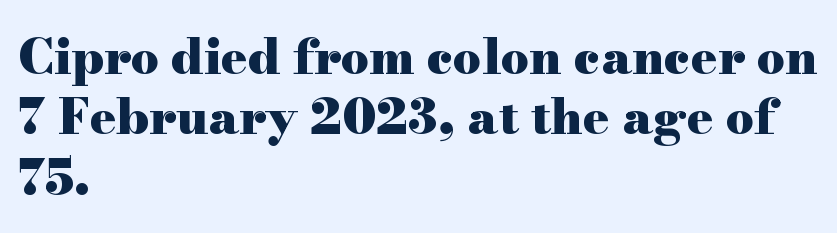
Clear beneath every line of the passage. Varying glyph widths throughout — classic text-font behaviour. A typesetter would label this face a serif. The setting favours the left margin, as ordinary paragraphs usually do. Compared with an ordinary text face, these strokes are far heavier — a full bold. Ascenders rise straight up at ninety degrees.
